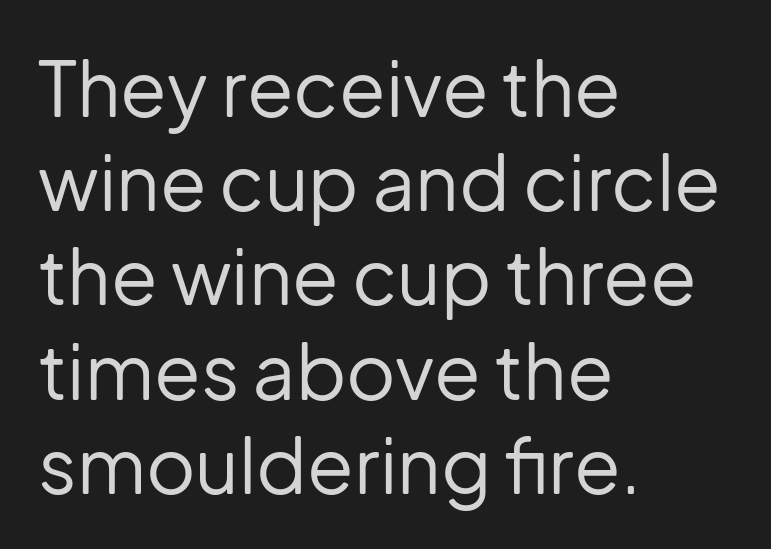
This sample has the flowing, uneven cadence of proportional lettering. You can tell it's not italic because the verticals are truly vertical. Each stroke keeps to a modest, everyday thickness or less. Students, note that the glyphs here touch the page at normal intervals. The rag falls on the right side of this text block. The glyphs in this specimen are sans serif.
